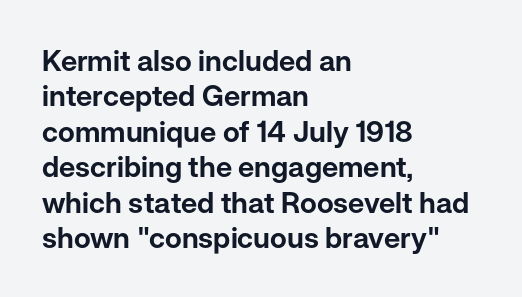
Horizontally, the lines are justified to the leading edge only. This sample uses plain, unmodified letter spacing. The text was rendered using a sans face with plain stroke endings. A typesetter would call this proportional, since set widths differ per character.
